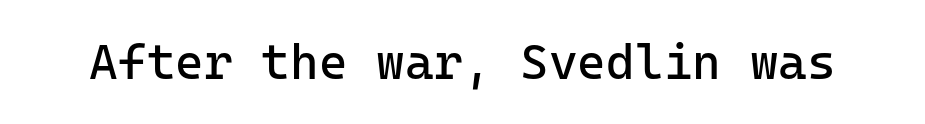
The image shows 49 px regular-weight sans-serif type, upright, monospaced; set normal letter spacing, not underlined; low stroke contrast and a medium x-height.
